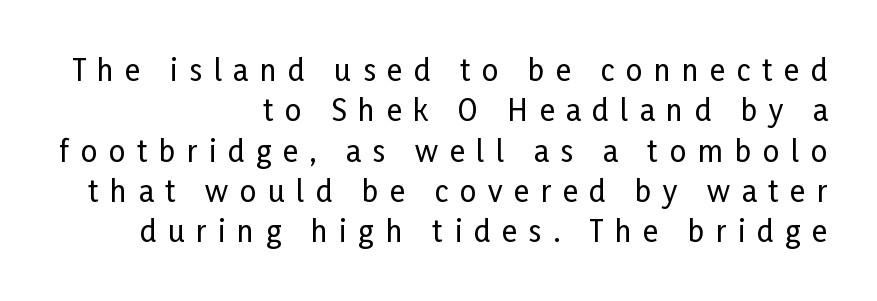
{"serif": "no", "italic": "no", "width": "condensed", "stroke_contrast": "low", "x_height": "medium", "monospaced": "no", "underline": "no", "align": "right", "line_spacing": "normal", "line_spacing_ratio": 1.39, "letter_spacing": "wide", "letter_spacing_em": 0.4, "glyph_px": 29}
